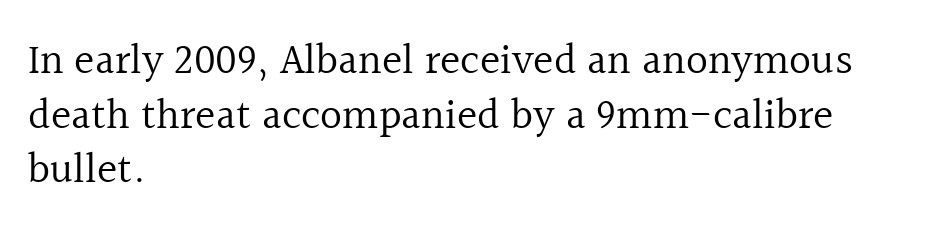
{"serif": "yes", "italic": "no", "bold": "no", "weight": "regular", "width": "normal", "x_height": "medium", "monospaced": "no", "underline": "no", "align": "left", "line_spacing": "normal", "line_spacing_ratio": 1.27, "letter_spacing": "normal", "letter_spacing_em": 0.0, "glyph_px": 43}
